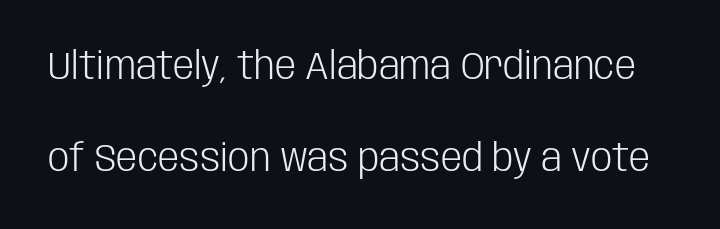
The image shows 38 px light, condensed sans-serif type, upright; set loose line spacing (2.42x), normal letter spacing, not underlined; low stroke contrast and a large x-height.
